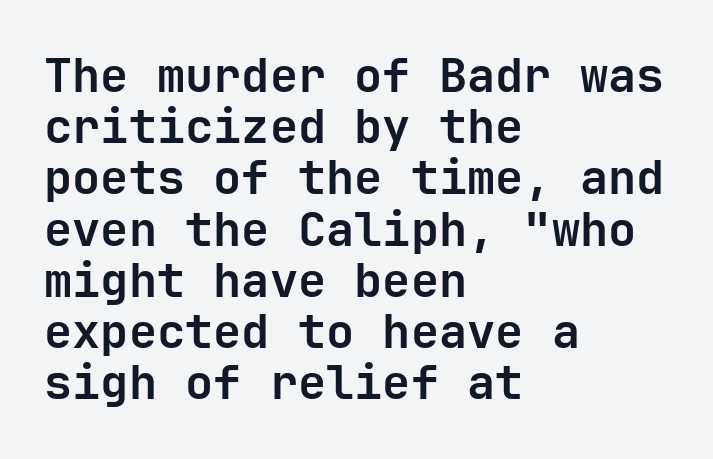
Q: Is the text bold? A: Yes.
Q: Is the text italic (slanted)? A: No, it is upright.
Q: Is the typeface a serif or a sans-serif typeface? A: Sans-serif.
Q: Is the text underlined? A: No.
Q: How is the paragraph aligned? A: Left-aligned.
Q: Is the spacing between letters normal or unusually wide? A: Normal.
Q: Is the spacing between lines tight, normal or loose? A: Tight.
Q: Width (condensed, normal, or wide)? A: Normal.
Q: Stroke contrast? A: Low.
Q: x-height? A: Medium.
Q: Monospaced? A: Yes.
